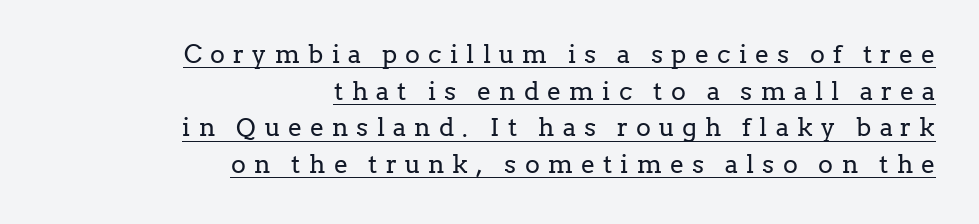
{"italic": "no", "bold": "no", "underline": "yes", "align": "right", "line_spacing": "normal", "line_spacing_ratio": 1.47, "letter_spacing": "wide", "letter_spacing_em": 0.33, "glyph_px": 25}
